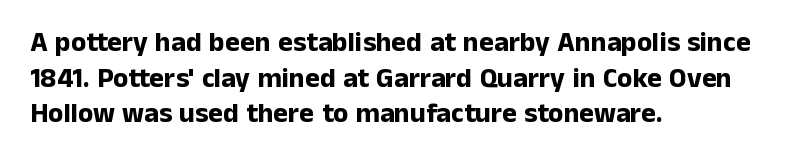
These lines sit exactly where default settings would place them. Designer's note — italics off, roman on. These lines are composed in type without serifs. Typographic density is high because the face is bold. Honestly, there is no underline to notice here at all.
